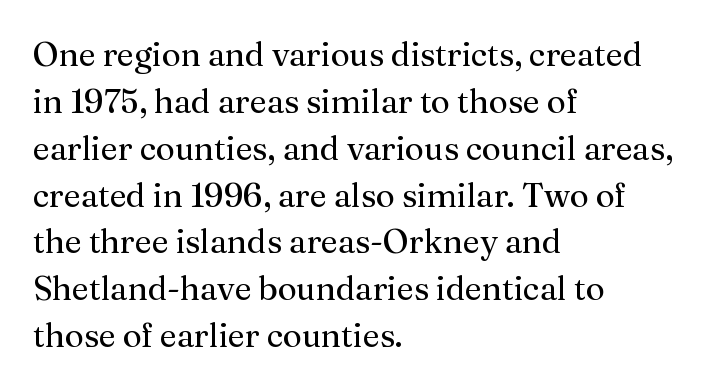
Horizontally, the lines are justified to the leading edge only. Note: serifs present on the glyphs. The face looks like a standard text weight, possibly lighter. Check the space under the baseline: it is left empty. The passage shown has conventional tracking throughout. Each letter keeps its own natural width here, so spacing adapts to shape.
